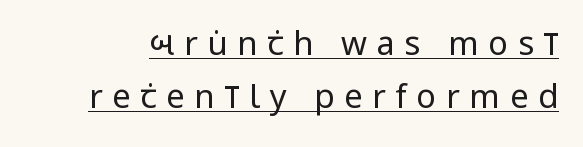
Q: Is the text bold? A: No.
Q: Is the text italic (slanted)? A: No, it is upright.
Q: Is the typeface a serif or a sans-serif typeface? A: Sans-serif.
Q: Is the text underlined? A: Yes.
Q: Is the spacing between letters normal or unusually wide? A: Unusually wide.
Q: Is the spacing between lines tight, normal or loose? A: Normal.
Q: Width (condensed, normal, or wide)? A: Condensed.
Q: Stroke contrast? A: Low.
Q: x-height? A: Large.
Q: Monospaced? A: No.
